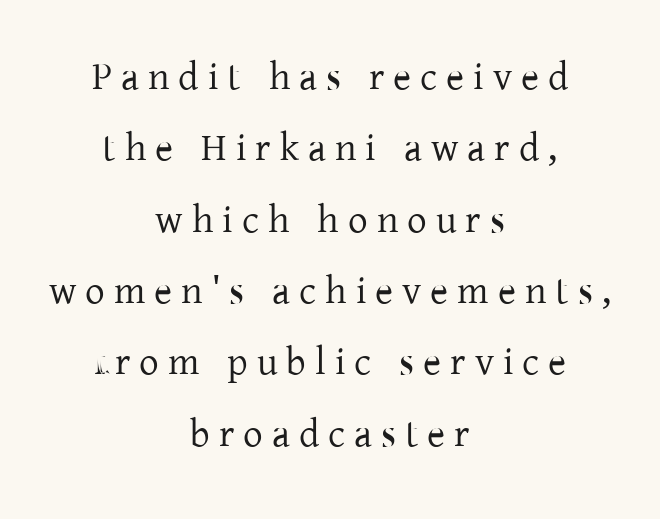
The image shows 39 px regular-weight serif type, upright; set centered, line spacing 1.83x, unusually wide letter spacing (+0.23 em), not underlined; low stroke contrast and a medium x-height.
